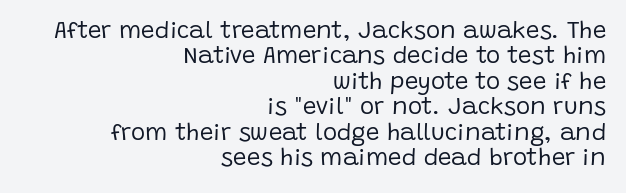
{"italic": "no", "bold": "no", "underline": "no", "align": "right", "line_spacing": "tight", "line_spacing_ratio": 1.06, "letter_spacing": "normal", "letter_spacing_em": 0.0, "glyph_px": 24}
